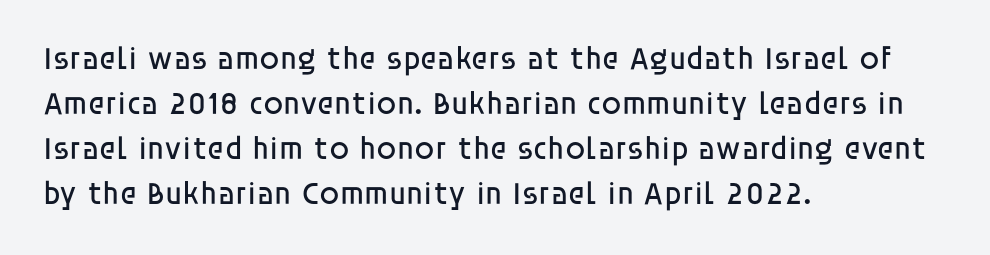
{"serif": "no", "italic": "no", "bold": "no", "weight": "regular", "width": "normal", "stroke_contrast": "low", "x_height": "large", "monospaced": "no", "underline": "no", "align": "left", "line_spacing": "normal", "line_spacing_ratio": 1.41, "letter_spacing": "normal", "letter_spacing_em": 0.0, "glyph_px": 32}
